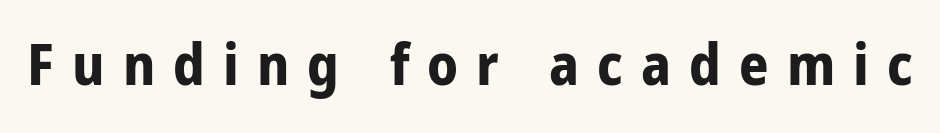
Words appear elongated and porous because spacing is wide. Weight check: bold — yes, fully. This is the regular roman posture of the typeface. Lines of text with bare space underneath. This rendering employs a face without finishing strokes, i.e., a sans-serif.
